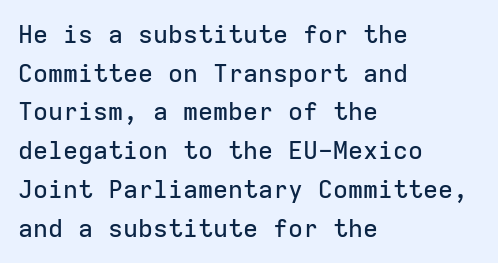
Inter-character spacing is left at the font's built-in metrics. Quick note: underline off. Horizontal alignment here is leftward, the default for most running prose. Posture: vertical. Line spacing here is normal.
